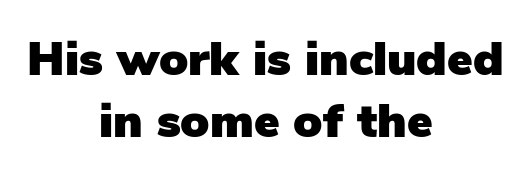
When letters stand straight like this, we call the style roman or upright. Where is the straight margin? There isn't one; the lines are centered. There is no visible air inserted between adjacent glyphs. These lines sit exactly where default settings would place them. Each letter keeps its own natural width here, so spacing adapts to shape.
